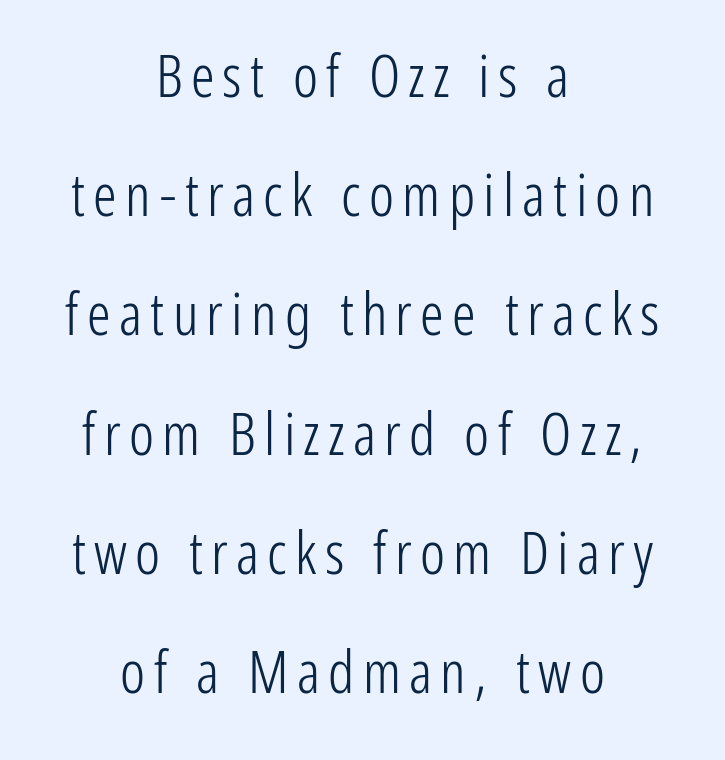
Q: Is the text bold? A: No.
Q: Is the text italic (slanted)? A: No, it is upright.
Q: Is the typeface a serif or a sans-serif typeface? A: Sans-serif.
Q: Is the text underlined? A: No.
Q: How is the paragraph aligned? A: Centered.
Q: Is the spacing between lines tight, normal or loose? A: Loose.
Q: Width (condensed, normal, or wide)? A: Condensed.
Q: Stroke contrast? A: Low.
Q: x-height? A: Medium.
Q: Monospaced? A: No.
